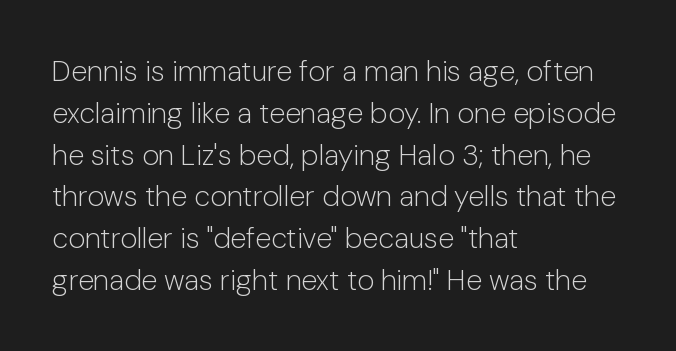
Q: Is the text bold? A: No.
Q: Is the text italic (slanted)? A: No, it is upright.
Q: Is the typeface a serif or a sans-serif typeface? A: Sans-serif.
Q: Is the text underlined? A: No.
Q: How is the paragraph aligned? A: Left-aligned.
Q: Is the spacing between letters normal or unusually wide? A: Normal.
Q: Is the spacing between lines tight, normal or loose? A: Normal.
Q: Width (condensed, normal, or wide)? A: Normal.
Q: Stroke contrast? A: Low.
Q: x-height? A: Medium.
Q: Monospaced? A: No.
